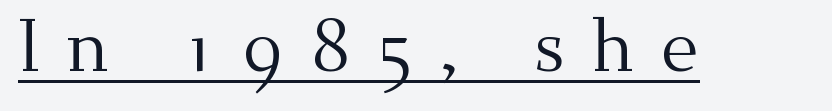
{"serif": "yes", "italic": "no", "bold": "no", "weight": "regular", "width": "normal", "stroke_contrast": "medium", "x_height": "small", "monospaced": "no", "underline": "yes", "letter_spacing": "wide", "letter_spacing_em": 0.36, "glyph_px": 74}
